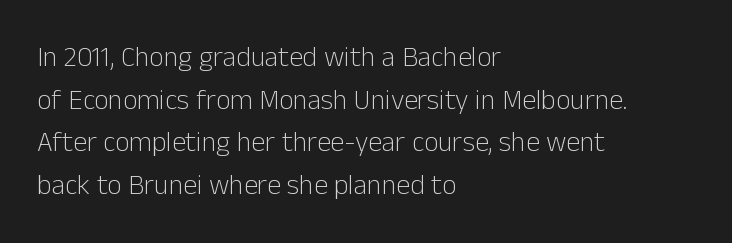
Q: Is the text bold? A: No.
Q: Is the text italic (slanted)? A: No, it is upright.
Q: Is the typeface a serif or a sans-serif typeface? A: Sans-serif.
Q: Is the text underlined? A: No.
Q: How is the paragraph aligned? A: Left-aligned.
Q: Is the spacing between letters normal or unusually wide? A: Normal.
Q: Is the spacing between lines tight, normal or loose? A: Normal.
Q: Width (condensed, normal, or wide)? A: Normal.
Q: Stroke contrast? A: Low.
Q: x-height? A: Medium.
Q: Monospaced? A: No.
